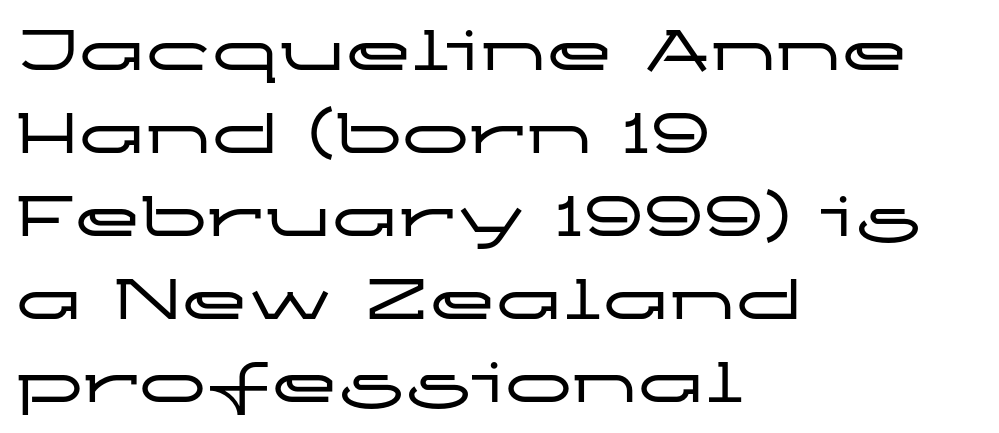
Q: Is the text italic (slanted)? A: No, it is upright.
Q: Is the typeface a serif or a sans-serif typeface? A: Sans-serif.
Q: Is the text underlined? A: No.
Q: How is the paragraph aligned? A: Left-aligned.
Q: Is the spacing between letters normal or unusually wide? A: Normal.
Q: Width (condensed, normal, or wide)? A: Wide.
Q: Stroke contrast? A: Low.
Q: x-height? A: Medium.
Q: Monospaced? A: No.
